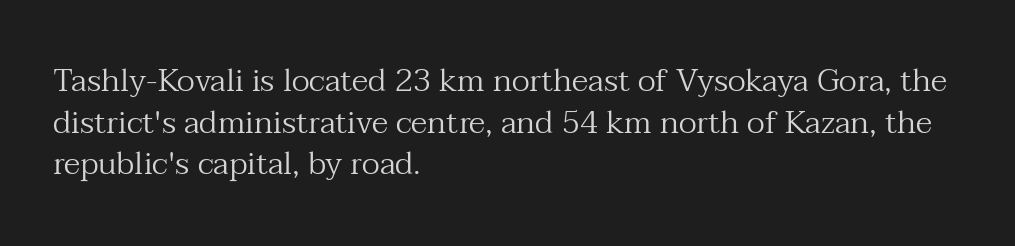
The image shows 32 px regular-weight serif type, upright; set left-aligned, normal line spacing (1.3x), normal letter spacing, not underlined; medium stroke contrast and a medium x-height.
